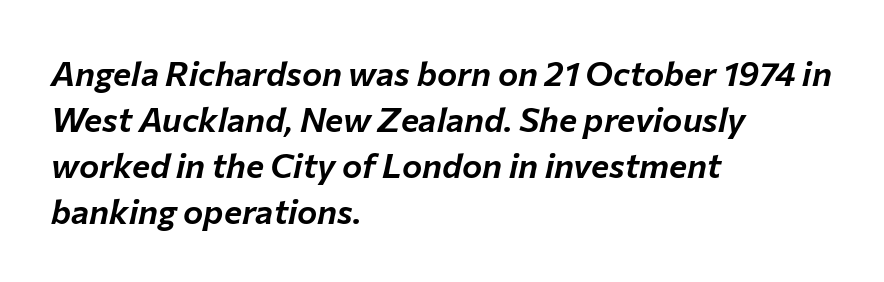
Successive baselines arrive at the customary interval. Each letter keeps its own natural width here, so spacing adapts to shape. Letters rest on an invisible, unmarked baseline. Italic? Definitely — the glyphs are oblique. Layout note: lines flush left.
